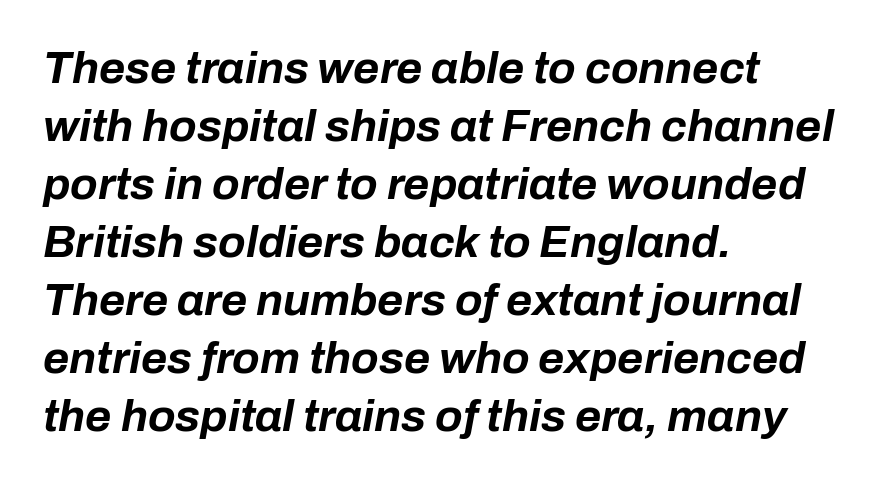
If you drew a line through each stem, it would be angled. How heavy is the stroke? Heavy — this is a bold. Lines of text with bare space underneath. Caption: multi-line text, flush left, ragged right.
